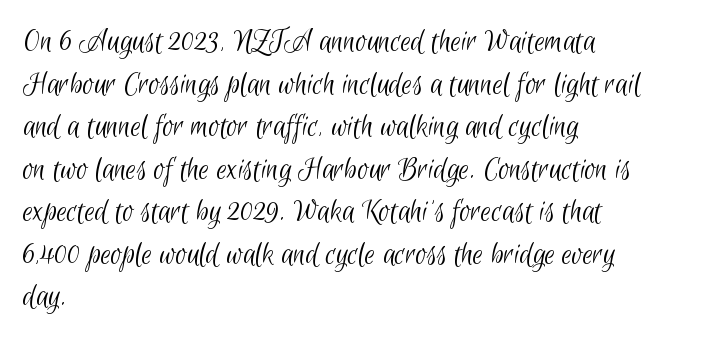
Q: Is the text bold? A: No.
Q: Is the typeface a serif or a sans-serif typeface? A: Sans-serif.
Q: Is the text underlined? A: No.
Q: How is the paragraph aligned? A: Left-aligned.
Q: Is the spacing between letters normal or unusually wide? A: Normal.
Q: Is the spacing between lines tight, normal or loose? A: Normal.
Q: Width (condensed, normal, or wide)? A: Condensed.
Q: Stroke contrast? A: Low.
Q: x-height? A: Small.
Q: Monospaced? A: No.
